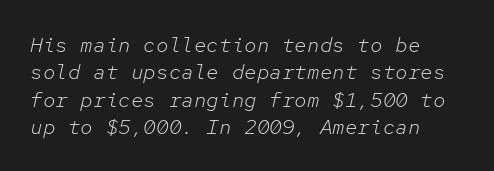
Stem width sits at or under what a default text font uses. The zone under the glyphs is completely vacant. The lines in this sample share a left origin and differ only in where they stop. Posture: slanted. Horizontal bands of white between lines are of average thickness.
